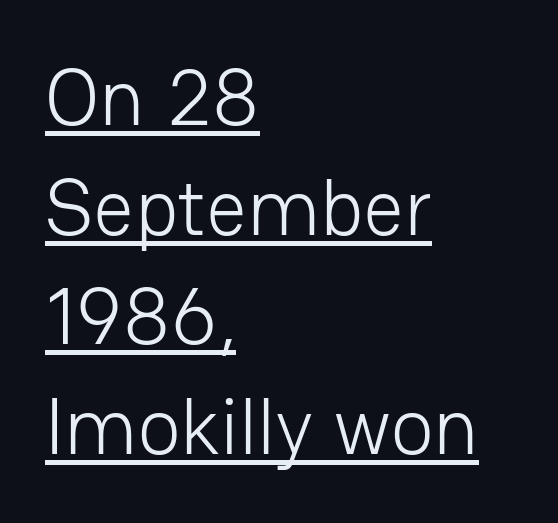
Q: Is the text bold? A: No.
Q: Is the text italic (slanted)? A: No, it is upright.
Q: Is the typeface a serif or a sans-serif typeface? A: Sans-serif.
Q: Is the text underlined? A: Yes.
Q: How is the paragraph aligned? A: Left-aligned.
Q: Is the spacing between letters normal or unusually wide? A: Normal.
Q: Is the spacing between lines tight, normal or loose? A: Normal.
Q: Width (condensed, normal, or wide)? A: Normal.
Q: Stroke contrast? A: Low.
Q: x-height? A: Medium.
Q: Monospaced? A: No.
